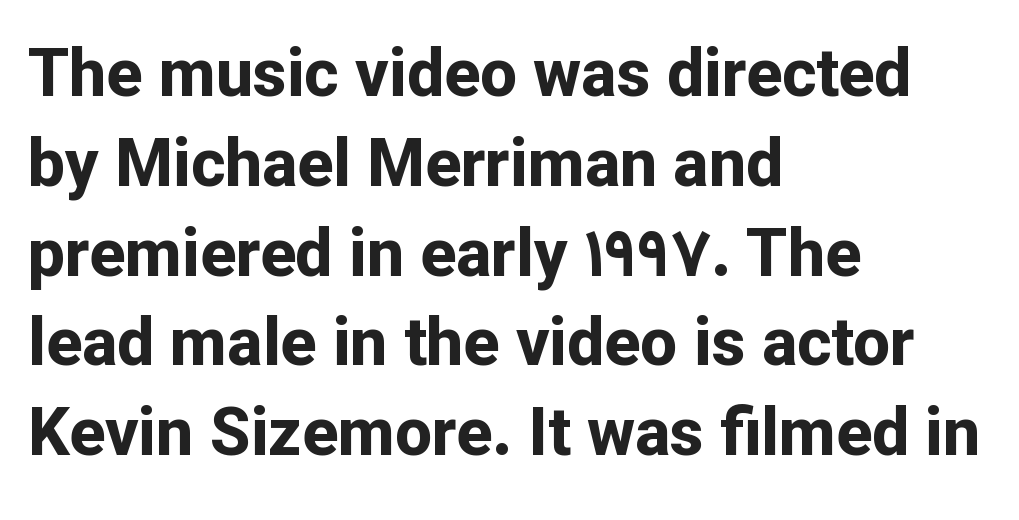
Q: Is the text bold? A: Yes.
Q: Is the text italic (slanted)? A: No, it is upright.
Q: Is the typeface a serif or a sans-serif typeface? A: Sans-serif.
Q: Is the text underlined? A: No.
Q: How is the paragraph aligned? A: Left-aligned.
Q: Is the spacing between letters normal or unusually wide? A: Normal.
Q: Is the spacing between lines tight, normal or loose? A: Normal.
Q: Width (condensed, normal, or wide)? A: Normal.
Q: Stroke contrast? A: Low.
Q: x-height? A: Medium.
Q: Monospaced? A: No.
